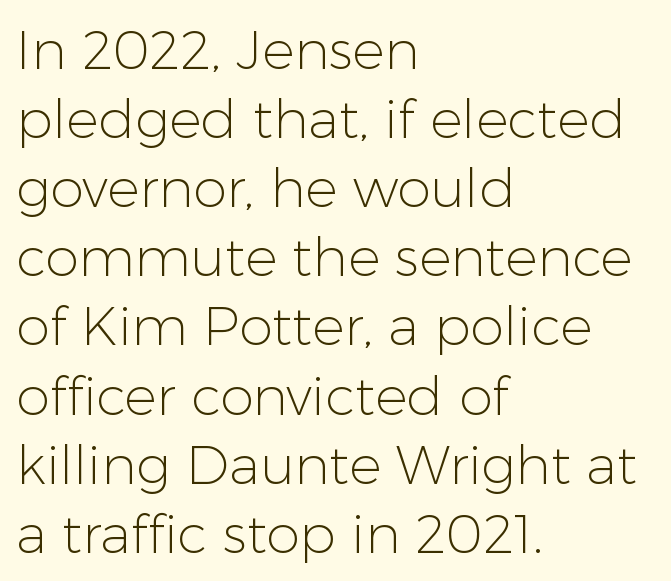
Q: Is the text bold? A: No.
Q: Is the text italic (slanted)? A: No, it is upright.
Q: Is the typeface a serif or a sans-serif typeface? A: Sans-serif.
Q: Is the text underlined? A: No.
Q: How is the paragraph aligned? A: Left-aligned.
Q: Is the spacing between letters normal or unusually wide? A: Normal.
Q: Is the spacing between lines tight, normal or loose? A: Normal.
Q: Width (condensed, normal, or wide)? A: Normal.
Q: Stroke contrast? A: Low.
Q: x-height? A: Medium.
Q: Monospaced? A: No.
